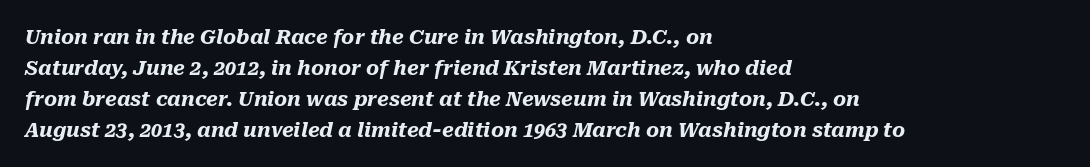
Q: Is the text bold? A: Yes.
Q: Is the text italic (slanted)? A: Yes, it leans right by about 10 degrees.
Q: Is the text underlined? A: No.
Q: How is the paragraph aligned? A: Left-aligned.
Q: Is the spacing between letters normal or unusually wide? A: Normal.
Q: Is the spacing between lines tight, normal or loose? A: Normal.
